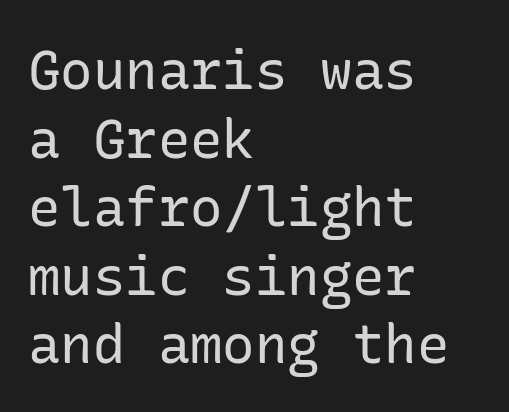
{"serif": "no", "italic": "no", "bold": "no", "weight": "regular", "width": "normal", "stroke_contrast": "low", "x_height": "medium", "underline": "no", "align": "left", "line_spacing": "normal", "line_spacing_ratio": 1.27, "letter_spacing": "normal", "letter_spacing_em": 0.0, "glyph_px": 54}
